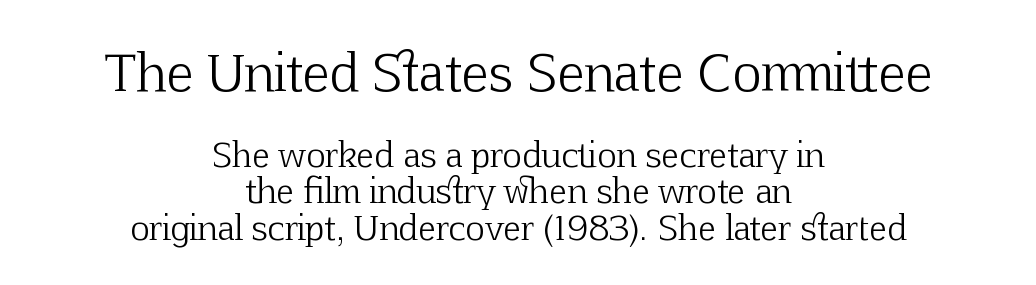
The image shows 50 px light serif type, upright; set centered, tight line spacing (1.1x), normal letter spacing, not underlined; the first (top) block is 1.52x larger; low stroke contrast and a medium x-height.
